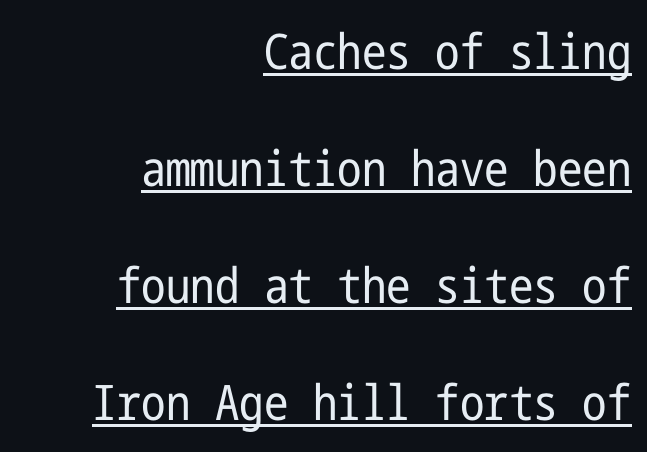
Q: Is the text bold? A: No.
Q: Is the text italic (slanted)? A: No, it is upright.
Q: Is the typeface a serif or a sans-serif typeface? A: Sans-serif.
Q: Is the text underlined? A: Yes.
Q: How is the paragraph aligned? A: Right-aligned.
Q: Is the spacing between letters normal or unusually wide? A: Normal.
Q: Is the spacing between lines tight, normal or loose? A: Loose.
Q: Width (condensed, normal, or wide)? A: Condensed.
Q: Stroke contrast? A: Low.
Q: x-height? A: Medium.
